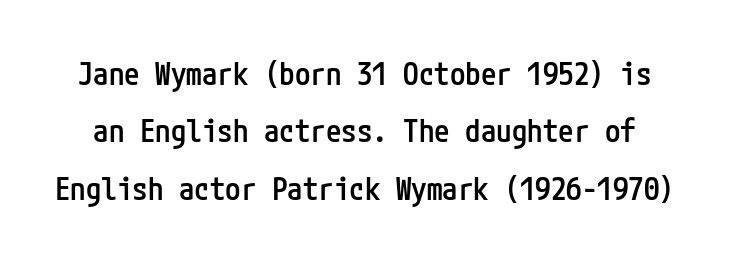
The image shows 31 px semibold, condensed sans-serif type, upright; set line spacing 1.85x, normal letter spacing, not underlined; low stroke contrast and a medium x-height.
